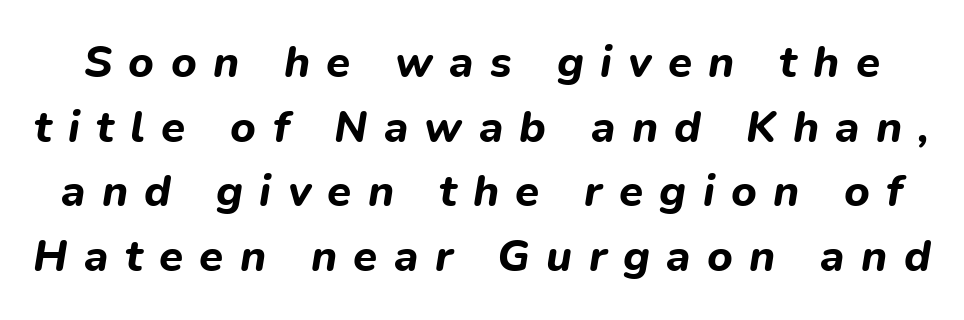
Q: Is the text bold? A: Yes.
Q: Is the text italic (slanted)? A: Yes, it leans right by about 9 degrees.
Q: Is the text underlined? A: No.
Q: Is the spacing between letters normal or unusually wide? A: Unusually wide.
Q: Is the spacing between lines tight, normal or loose? A: Normal.
Q: Width (condensed, normal, or wide)? A: Normal.
Q: Stroke contrast? A: Low.
Q: x-height? A: Medium.
Q: Monospaced? A: No.
